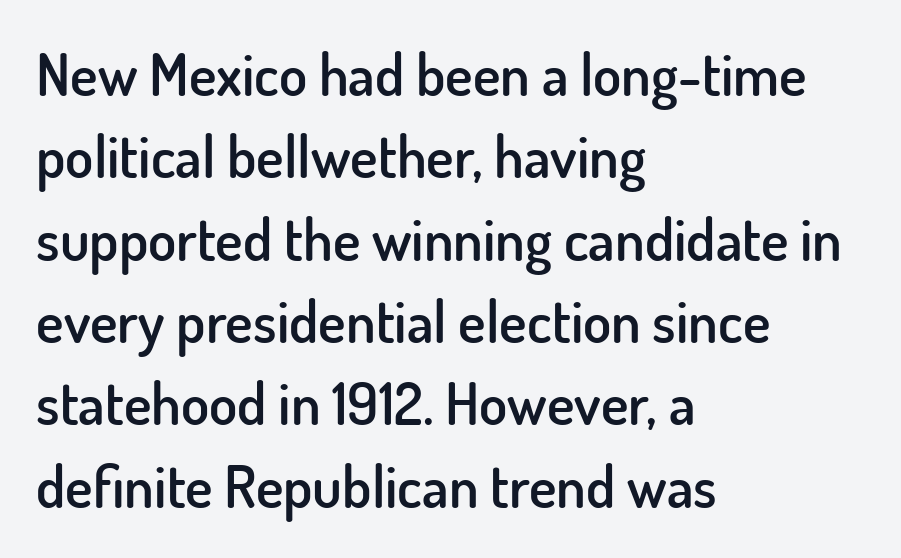
{"serif": "no", "italic": "no", "bold": "semi", "weight": "semibold", "width": "normal", "stroke_contrast": "low", "x_height": "small", "monospaced": "no", "underline": "no", "align": "left", "line_spacing": "normal", "line_spacing_ratio": 1.42, "letter_spacing": "normal", "letter_spacing_em": 0.0, "glyph_px": 58}
